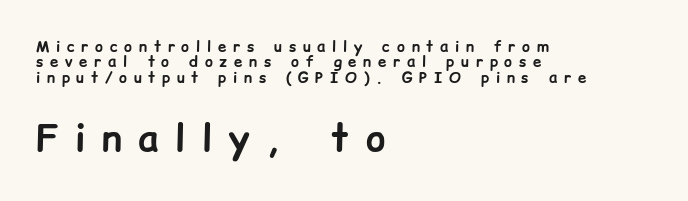
Q: Is the text bold? A: Yes.
Q: Is the text italic (slanted)? A: No, it is upright.
Q: Is the typeface a serif or a sans-serif typeface? A: Sans-serif.
Q: Is the text underlined? A: No.
Q: How is the paragraph aligned? A: Left-aligned.
Q: Is the spacing between letters normal or unusually wide? A: Unusually wide.
Q: Is the spacing between lines tight, normal or loose? A: Tight.
Q: Which block of text is set in a larger size, the first (top) or the second (bottom)? A: The second (bottom) one.
Q: Width (condensed, normal, or wide)? A: Normal.
Q: Stroke contrast? A: Low.
Q: x-height? A: Medium.
Q: Monospaced? A: No.
